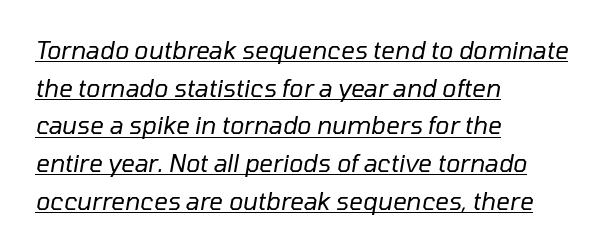
{"italic": "yes", "lean": "right", "slant_degrees": 10, "bold": "no", "underline": "yes", "align": "left", "line_spacing": "normal", "line_spacing_ratio": 1.57, "letter_spacing": "normal", "letter_spacing_em": 0.0, "glyph_px": 24}
